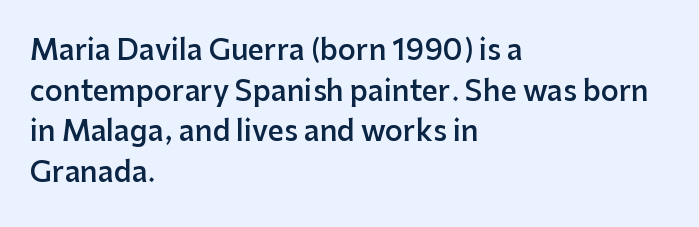
The image shows 28 px semibold sans-serif type, upright; set left-aligned, normal line spacing (1.45x), normal letter spacing, not underlined; low stroke contrast and a medium x-height.
